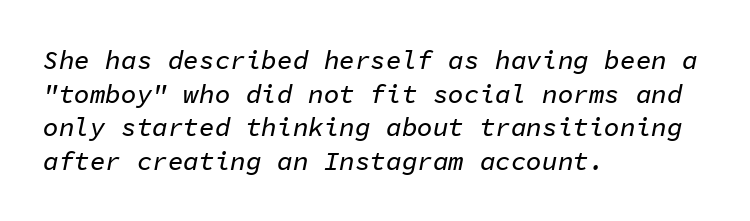
Q: Is the text italic (slanted)? A: Yes, it leans right by about 11 degrees.
Q: Is the text underlined? A: No.
Q: How is the paragraph aligned? A: Left-aligned.
Q: Is the spacing between letters normal or unusually wide? A: Normal.
Q: Is the spacing between lines tight, normal or loose? A: Normal.
